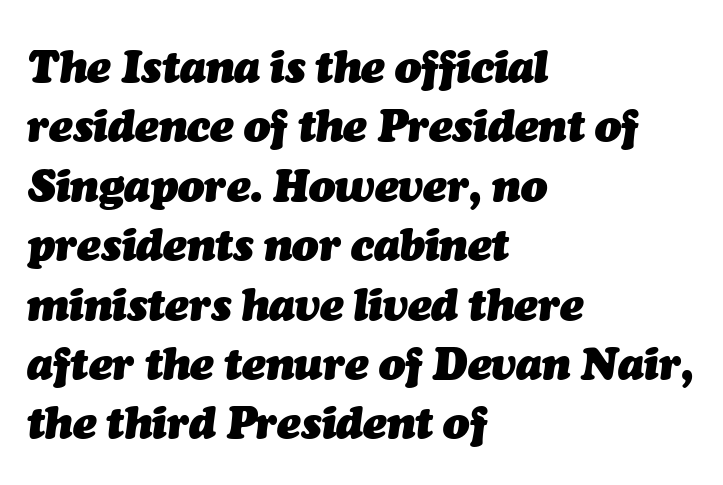
{"italic": "yes", "lean": "right", "slant_degrees": 7, "bold": "yes", "weight": "heavy", "width": "normal", "stroke_contrast": "medium", "x_height": "medium", "monospaced": "no", "underline": "no", "align": "left", "line_spacing": "normal", "line_spacing_ratio": 1.35, "letter_spacing": "normal", "letter_spacing_em": 0.0, "glyph_px": 44}
